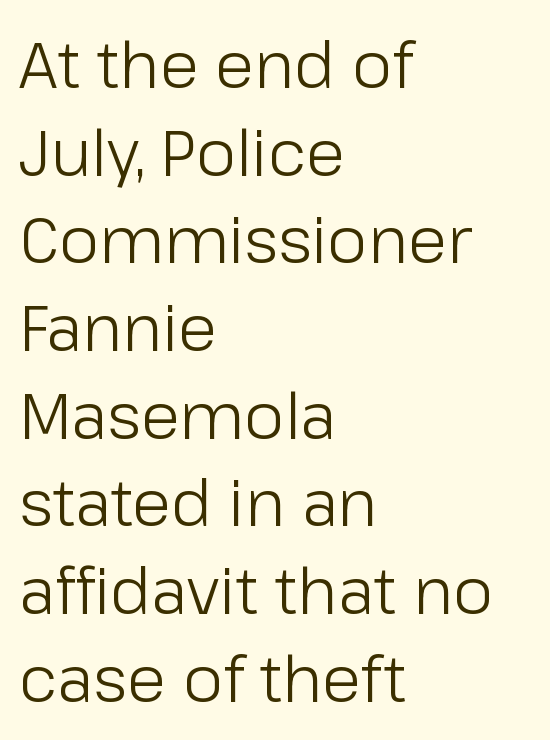
The image shows 64 px light sans-serif type, upright; set left-aligned, normal line spacing (1.37x), normal letter spacing, not underlined; low stroke contrast and a medium x-height.
